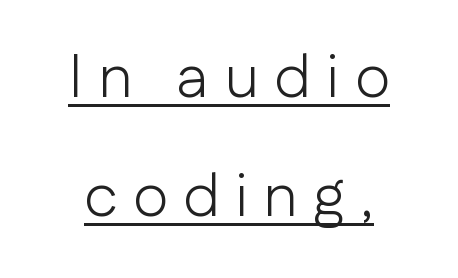
The setting favours the middle, as headings and verse often do. The text was rendered using a sans face with plain stroke endings. This rendering widens character spacing well past its baseline value. Proportional: the letters do not fall into vertical columns. A typographer would call this underscored text.
